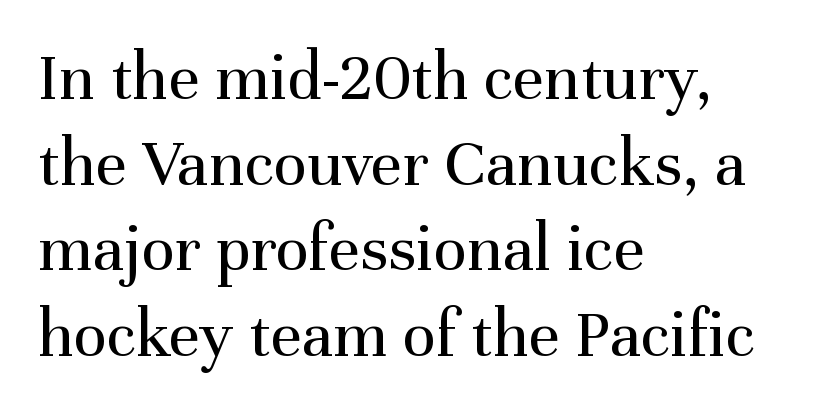
In terms of letterform style, serifs are clearly present. Each stroke keeps to a modest, everyday thickness or less. A classic flush-left, rag-right setting is used for this passage. Between one letter and the next there's only the usual sliver of space. Only glyphs here, with clear space below each row.
